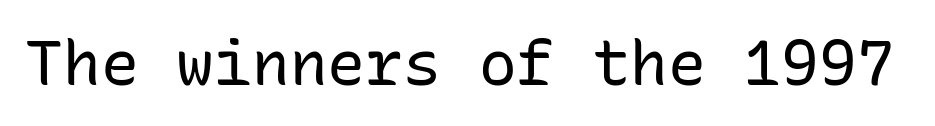
You could count columns in this text — the font is strictly monospaced. Stroke terminals: plain, sans-serif. The line texture is even and compact thanks to regular tracking. Italic: no, the glyphs are upright roman. The strokes carry an ordinary text weight at most.
